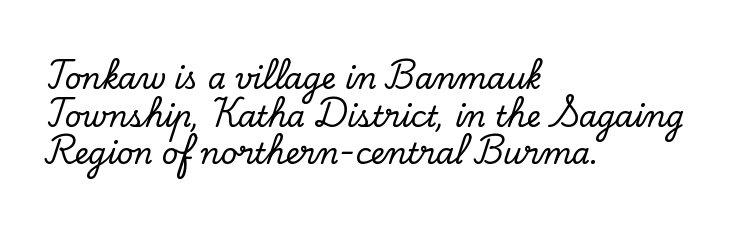
{"serif": "yes", "width": "normal", "stroke_contrast": "low", "x_height": "small", "monospaced": "no", "underline": "no", "align": "left", "line_spacing": "normal", "line_spacing_ratio": 1.3, "letter_spacing": "normal", "letter_spacing_em": 0.0, "glyph_px": 29}
